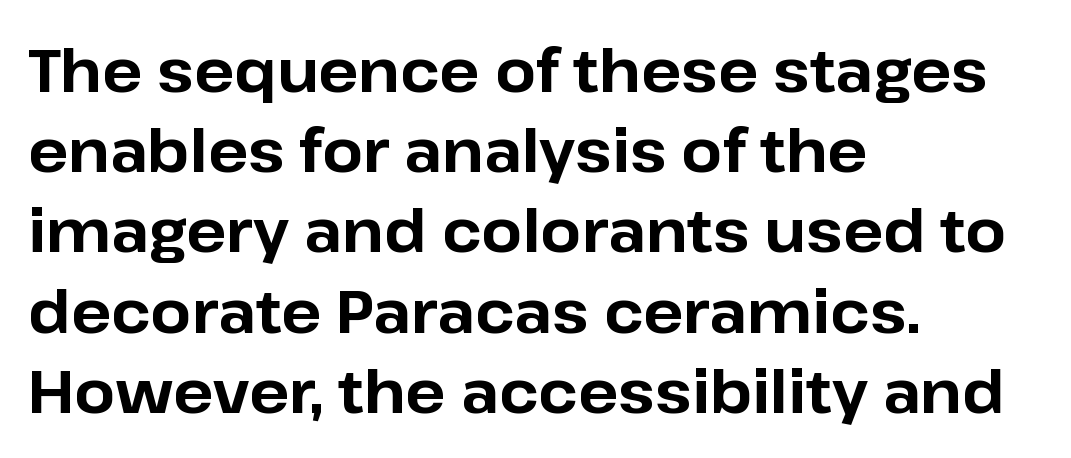
The image shows 59 px bold sans-serif type, upright; set left-aligned, normal line spacing (1.36x), normal letter spacing, not underlined; low stroke contrast and a medium x-height.
